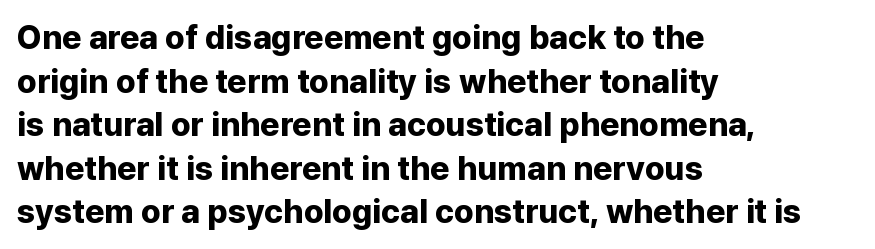
The image shows 33 px bold sans-serif type, upright; set left-aligned, normal line spacing (1.32x), normal letter spacing, not underlined; low stroke contrast and a medium x-height.
